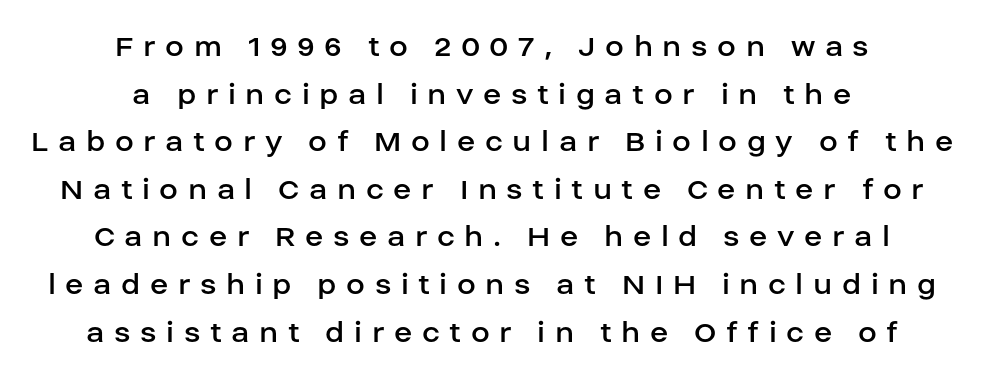
{"serif": "no", "italic": "no", "bold": "no", "weight": "regular", "width": "normal", "stroke_contrast": "low", "x_height": "large", "monospaced": "no", "underline": "no", "align": "center", "line_spacing": "normal", "line_spacing_ratio": 1.4, "letter_spacing": "wide", "letter_spacing_em": 0.28, "glyph_px": 34}
